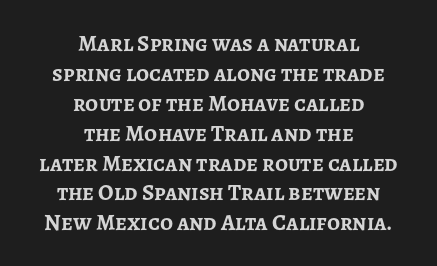
{"italic": "no", "bold": "yes", "underline": "no", "align": "center", "line_spacing": "normal", "line_spacing_ratio": 1.3, "letter_spacing": "normal", "letter_spacing_em": 0.0, "glyph_px": 23}
